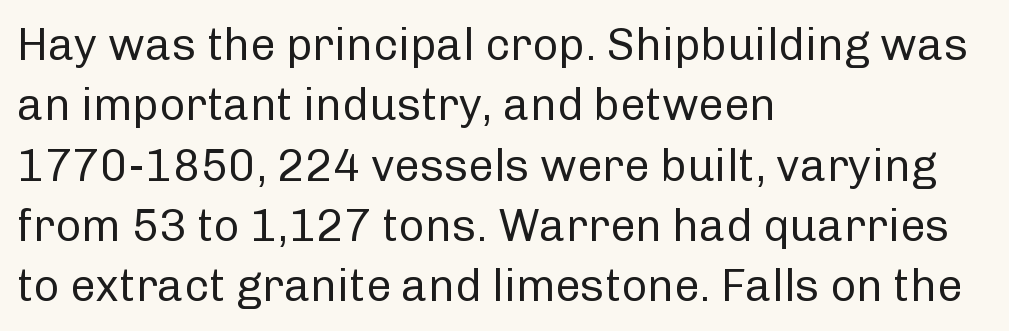
The image shows 45 px regular-weight sans-serif type, upright; set left-aligned, normal line spacing (1.34x), normal letter spacing, not underlined; low stroke contrast and a medium x-height.
